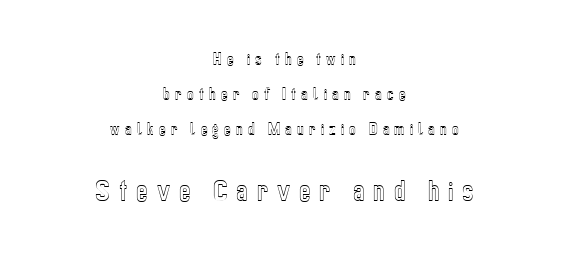
Q: Is the text italic (slanted)? A: No, it is upright.
Q: Is the text underlined? A: No.
Q: How is the paragraph aligned? A: Centered.
Q: Is the spacing between letters normal or unusually wide? A: Unusually wide.
Q: Is the spacing between lines tight, normal or loose? A: Loose.
Q: Which block of text is set in a larger size, the first (top) or the second (bottom)? A: The second (bottom) one.
